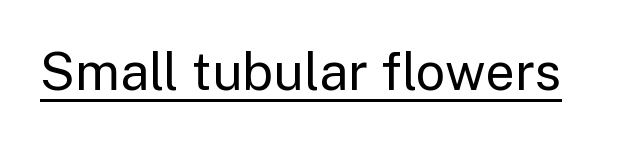
Q: Is the text bold? A: No.
Q: Is the text italic (slanted)? A: No, it is upright.
Q: Is the typeface a serif or a sans-serif typeface? A: Sans-serif.
Q: Is the text underlined? A: Yes.
Q: Is the spacing between letters normal or unusually wide? A: Normal.
Q: Width (condensed, normal, or wide)? A: Normal.
Q: Stroke contrast? A: Low.
Q: x-height? A: Medium.
Q: Monospaced? A: No.
